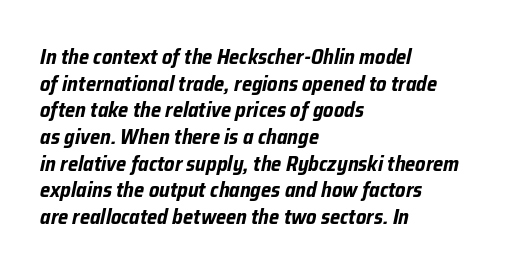
Honestly, there is no underline to notice here at all. This is oblique type, the kind used for emphasis or titles. A typesetter would call this leading conventional body-copy spacing. Which margin do the lines hug? The left one — the right edge is uneven. Heft: maximum for text — a bold. Nobody touched the tracking dial on this one.
